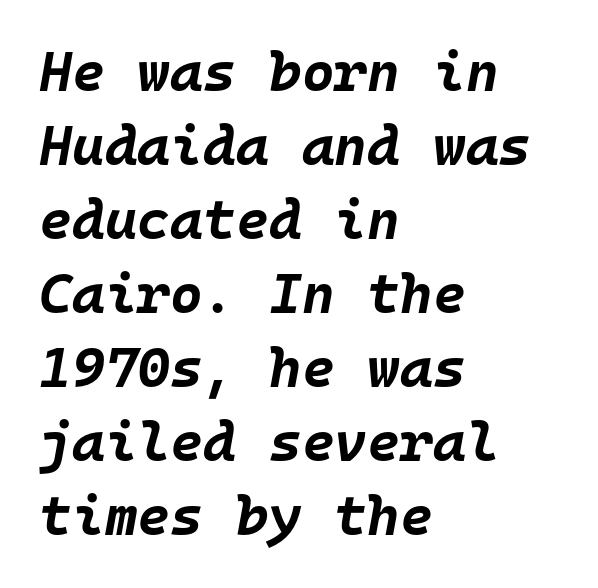
The image shows 56 px bold type, italic (leaning right), monospaced; set left-aligned, normal line spacing (1.32x), normal letter spacing, not underlined; low stroke contrast and a large x-height.
